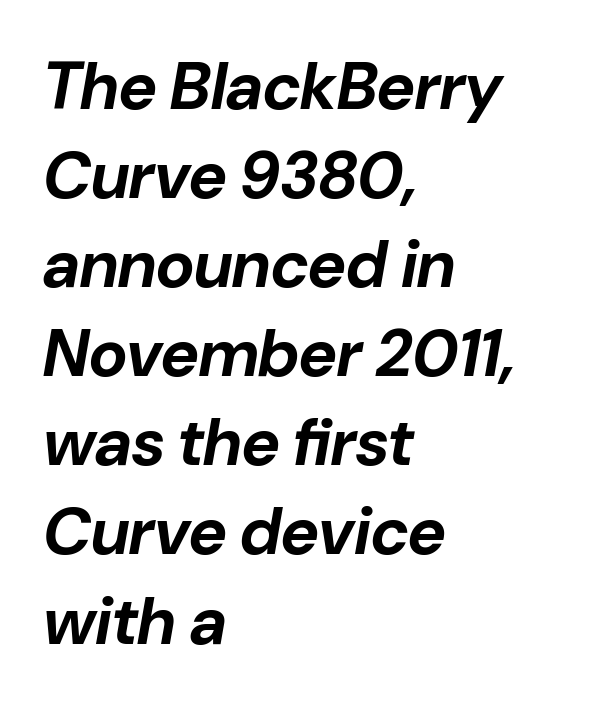
The image shows 66 px bold type, italic (leaning right); set left-aligned, normal line spacing (1.35x), normal letter spacing, not underlined; low stroke contrast and a medium x-height.
